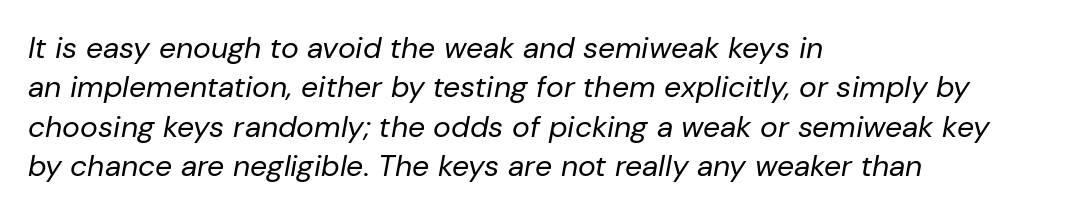
{"italic": "yes", "lean": "right", "slant_degrees": 10, "bold": "no", "weight": "regular", "width": "normal", "stroke_contrast": "low", "x_height": "medium", "monospaced": "no", "underline": "no", "align": "left", "line_spacing": "normal", "line_spacing_ratio": 1.31, "letter_spacing": "normal", "letter_spacing_em": 0.0, "glyph_px": 30}
